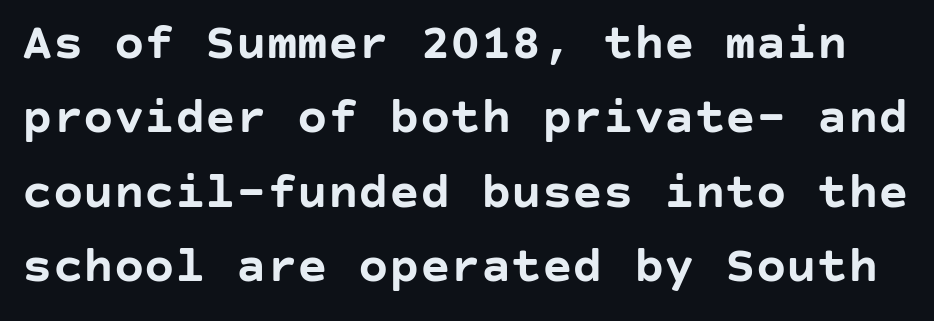
{"serif": "no", "italic": "no", "bold": "yes", "weight": "semibold", "width": "normal", "stroke_contrast": "low", "x_height": "large", "underline": "no", "line_spacing": "normal", "line_spacing_ratio": 1.46, "letter_spacing": "normal", "letter_spacing_em": 0.0, "glyph_px": 51}
